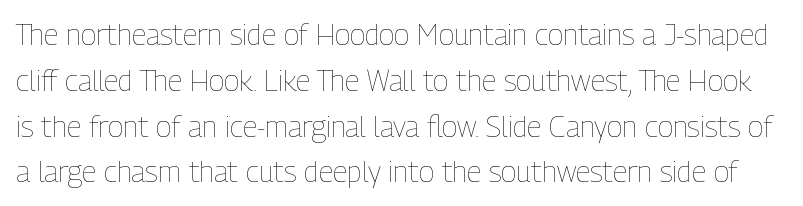
Q: Is the text bold? A: No.
Q: Is the text italic (slanted)? A: No, it is upright.
Q: Is the text underlined? A: No.
Q: Is the spacing between letters normal or unusually wide? A: Normal.
Q: Is the spacing between lines tight, normal or loose? A: Normal.
Q: Width (condensed, normal, or wide)? A: Condensed.
Q: Stroke contrast? A: Low.
Q: x-height? A: Medium.
Q: Monospaced? A: No.
